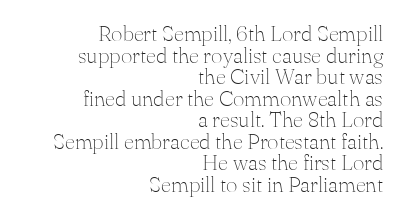
The image shows 22 px text type, upright; set right-aligned, tight line spacing (0.98x), normal letter spacing, not underlined.
